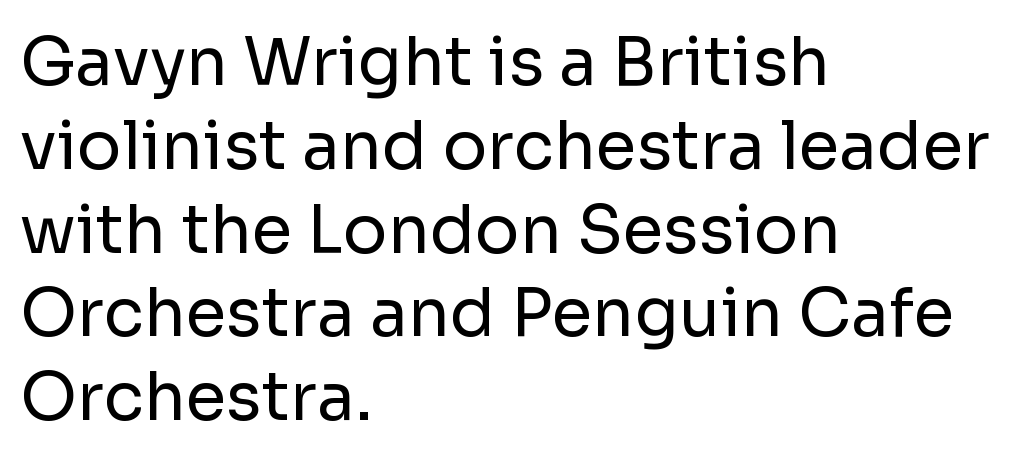
{"serif": "no", "italic": "no", "bold": "no", "weight": "regular", "width": "normal", "stroke_contrast": "low", "x_height": "medium", "monospaced": "no", "underline": "no", "align": "left", "line_spacing": "normal", "line_spacing_ratio": 1.27, "letter_spacing": "normal", "letter_spacing_em": 0.0, "glyph_px": 66}
